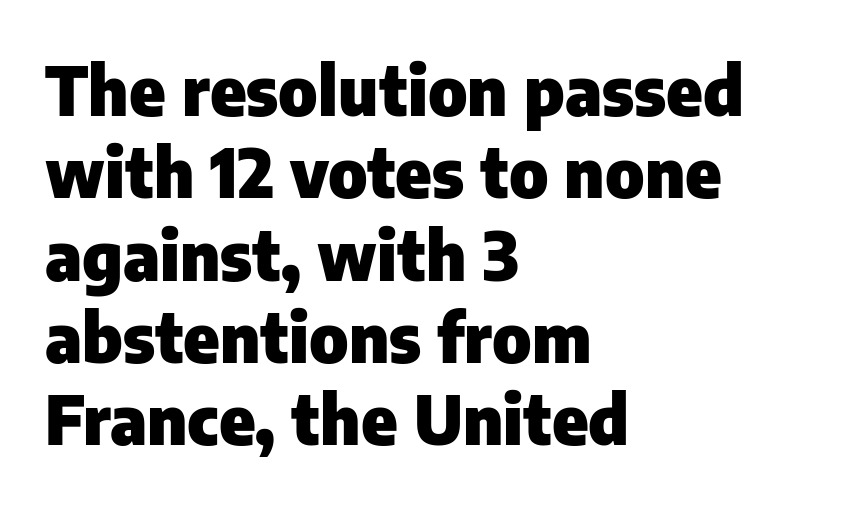
Q: Is the text bold? A: Yes.
Q: Is the text italic (slanted)? A: No, it is upright.
Q: Is the typeface a serif or a sans-serif typeface? A: Sans-serif.
Q: Is the text underlined? A: No.
Q: How is the paragraph aligned? A: Left-aligned.
Q: Is the spacing between letters normal or unusually wide? A: Normal.
Q: Width (condensed, normal, or wide)? A: Normal.
Q: Stroke contrast? A: Low.
Q: x-height? A: Medium.
Q: Monospaced? A: No.
